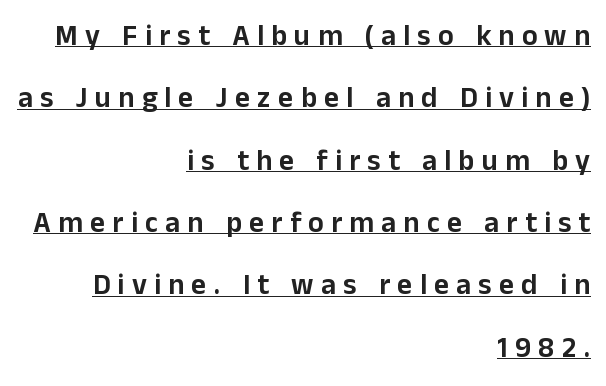
The image shows 29 px sans-serif type, upright; set right-aligned, loose line spacing (2.15x), unusually wide letter spacing (+0.25 em), underlined; low stroke contrast and a medium x-height.
